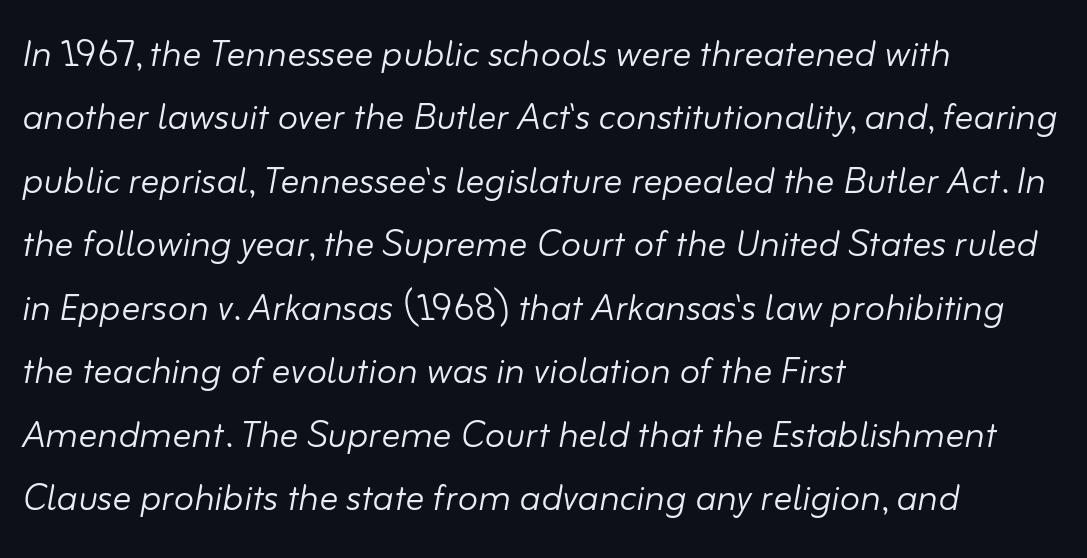
The space beneath each line is pristine and unruled. The vertical gap from one line to the next is medium. Posture: slanted. The passage shown is not bold in any degree. The letterforms sit shoulder to shoulder at normal distance. Proportional: the letters do not fall into vertical columns.
